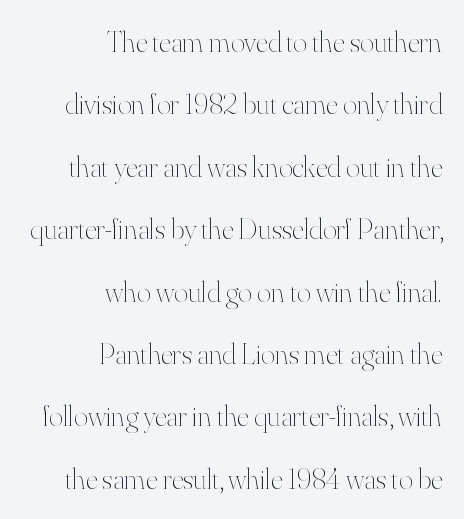
There is no visible air inserted between adjacent glyphs. Horizontal alignment here is rightward, an uncommon choice for prose. Widely set lines give the paragraph a tall, airy silhouette. Descenders hang freely into open space.
